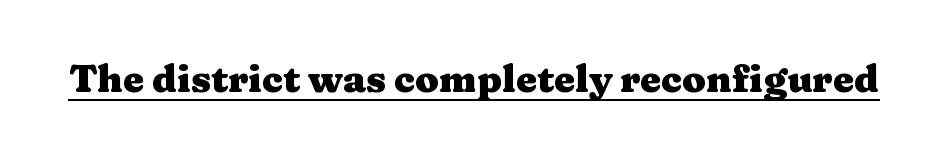
Q: Is the text bold? A: Yes.
Q: Is the text italic (slanted)? A: No, it is upright.
Q: Is the typeface a serif or a sans-serif typeface? A: Serif.
Q: Is the text underlined? A: Yes.
Q: Is the spacing between letters normal or unusually wide? A: Normal.
Q: Width (condensed, normal, or wide)? A: Wide.
Q: Stroke contrast? A: Medium.
Q: x-height? A: Medium.
Q: Monospaced? A: No.
